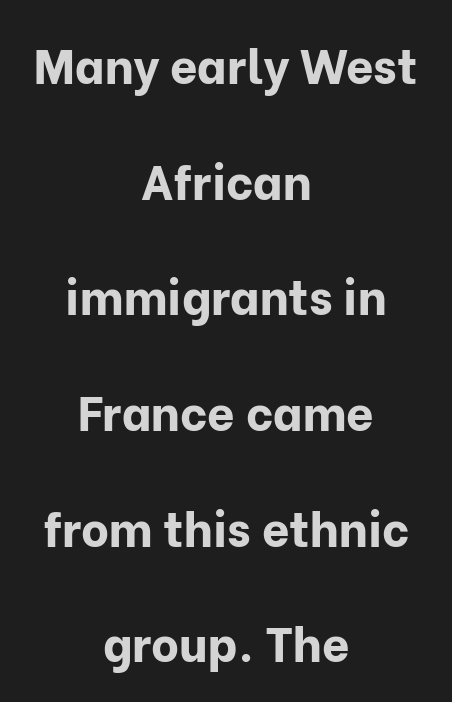
Q: Is the text bold? A: Yes.
Q: Is the text italic (slanted)? A: No, it is upright.
Q: Is the typeface a serif or a sans-serif typeface? A: Sans-serif.
Q: Is the text underlined? A: No.
Q: How is the paragraph aligned? A: Centered.
Q: Is the spacing between letters normal or unusually wide? A: Normal.
Q: Is the spacing between lines tight, normal or loose? A: Loose.
Q: Width (condensed, normal, or wide)? A: Normal.
Q: Stroke contrast? A: Low.
Q: x-height? A: Medium.
Q: Monospaced? A: No.
